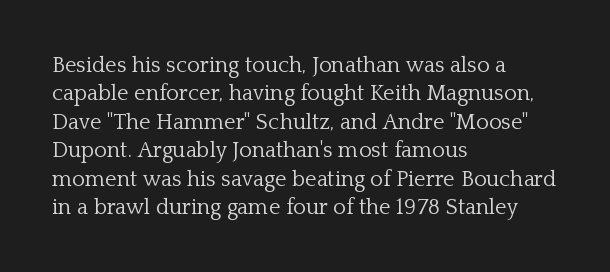
The image shows 22 px text type, upright; set left-aligned, normal line spacing (1.29x), normal letter spacing, not underlined.
